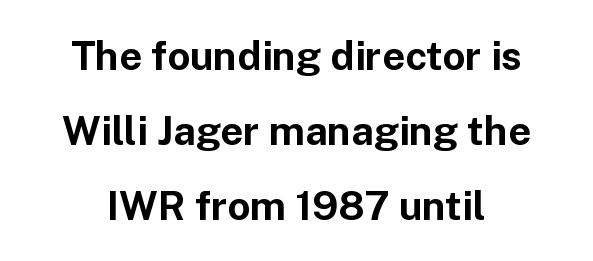
{"serif": "no", "italic": "no", "bold": "yes", "weight": "bold", "width": "normal", "stroke_contrast": "low", "x_height": "medium", "monospaced": "no", "underline": "no", "line_spacing_ratio": 1.87, "letter_spacing": "normal", "letter_spacing_em": 0.0, "glyph_px": 40}
